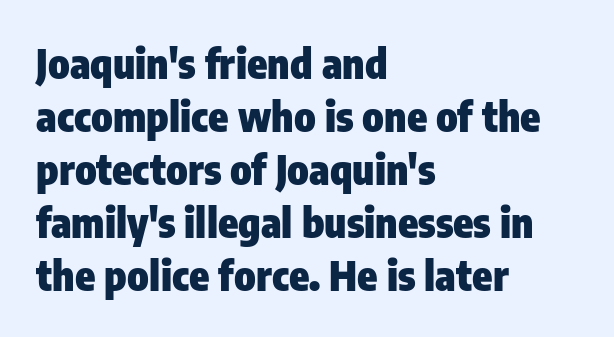
Check under the words: just untouched page. The specimen reads as upright at a glance. Heavy-handed strokes throughout: this text is bold. Compared with typical body copy, the letter spacing here is the same. Here the designer chose a conventional face with non-uniform glyph widths. Horizontal alignment here is leftward, the default for most running prose.
